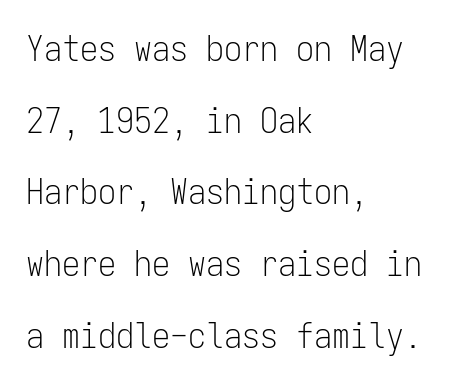
Vertically, the passage feels expansive, rows floating well apart. The letters march in equal steps, a hallmark of fixed-pitch type. Which margin do the lines hug? The left one — the right edge is uneven. The type is set solid horizontally, with unmodified tracking. Posture: vertical.
